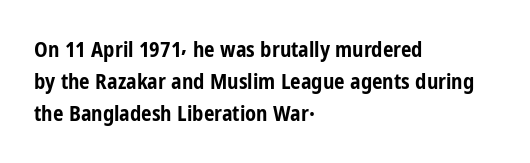
The image shows 21 px bold type, upright; set left-aligned, normal line spacing (1.53x), normal letter spacing, not underlined.
